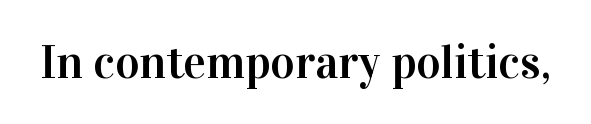
Q: Is the text italic (slanted)? A: No, it is upright.
Q: Is the typeface a serif or a sans-serif typeface? A: Serif.
Q: Is the text underlined? A: No.
Q: Is the spacing between letters normal or unusually wide? A: Normal.
Q: Width (condensed, normal, or wide)? A: Normal.
Q: Stroke contrast? A: High.
Q: x-height? A: Medium.
Q: Monospaced? A: No.
